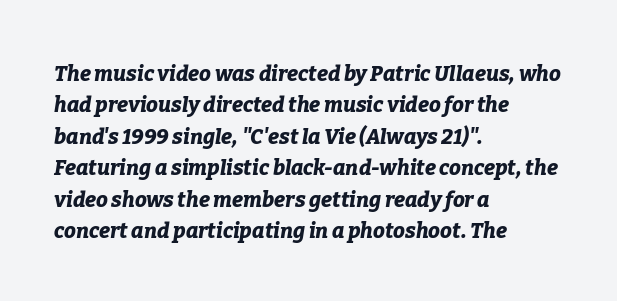
The image shows 21 px bold type, italic (leaning right); set left-aligned, normal line spacing (1.5x), normal letter spacing, not underlined.
